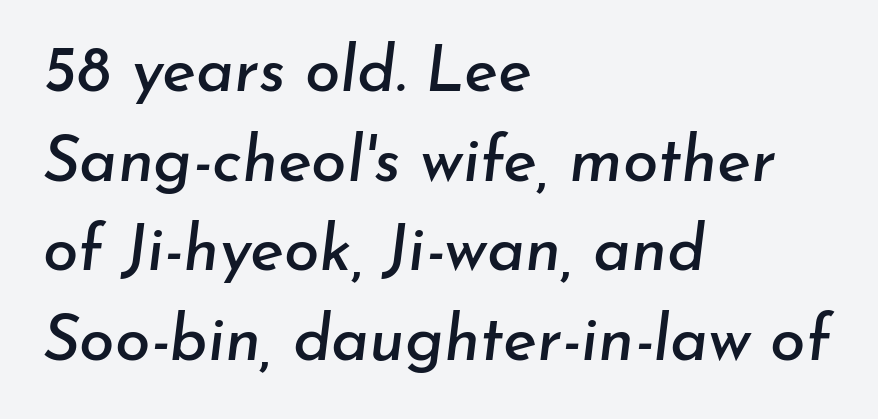
All the whitespace from short lines collects on the right. In terms of leading, this rendering sits right in the middle. Observe the lean: these are italic letterforms. Nothing unusual about the tracking: characters are spaced as the font intends. Decoration check: the copy has no underline. The rendering uses natural spacing where letterforms have individual widths.
